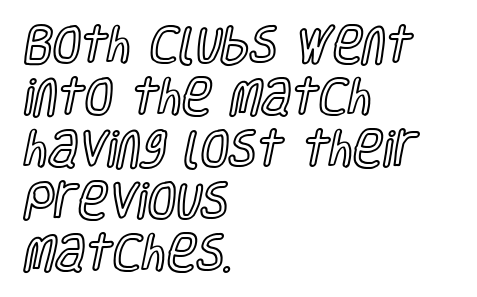
The image shows 41 px condensed type; set left-aligned, normal line spacing (1.27x), normal letter spacing, not underlined; a large x-height.
